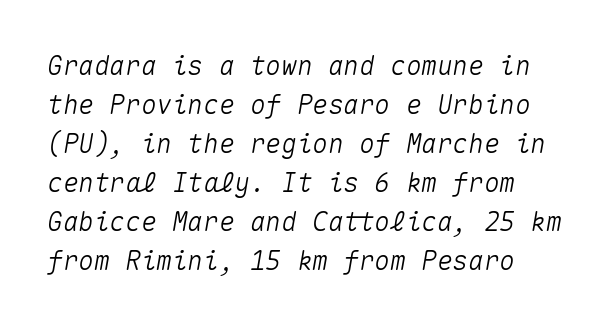
No word sits above an underline. Whoever set this chose a conventional vertical rhythm. The text carries the slant typical of an italic or oblique font. Standard letterfit; no display-style spreading of the glyphs.
